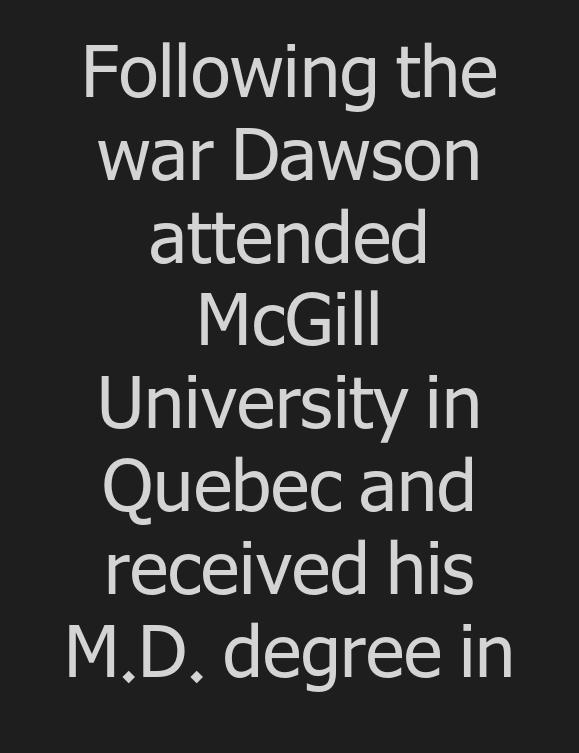
{"serif": "no", "italic": "no", "bold": "no", "weight": "regular", "width": "normal", "stroke_contrast": "low", "x_height": "medium", "monospaced": "no", "underline": "no", "align": "center", "line_spacing": "tight", "line_spacing_ratio": 1.15, "letter_spacing": "normal", "letter_spacing_em": 0.0, "glyph_px": 72}
